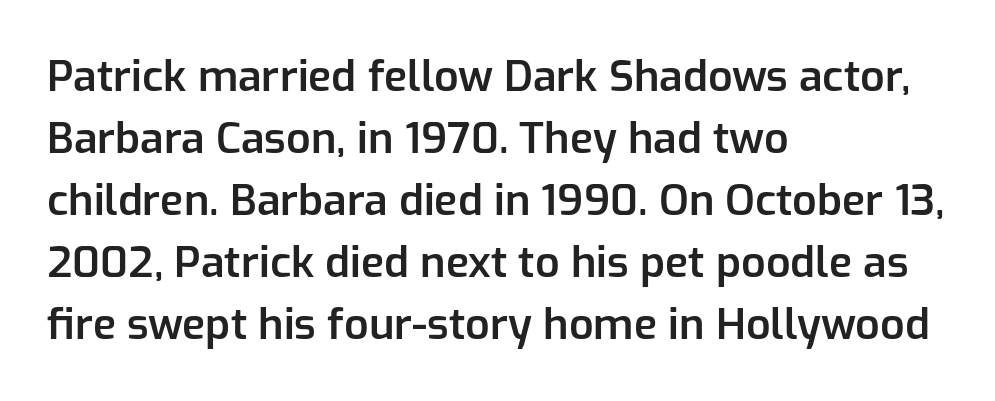
Q: Is the text bold? A: Semi-bold.
Q: Is the text italic (slanted)? A: No, it is upright.
Q: Is the typeface a serif or a sans-serif typeface? A: Sans-serif.
Q: Is the text underlined? A: No.
Q: How is the paragraph aligned? A: Left-aligned.
Q: Is the spacing between letters normal or unusually wide? A: Normal.
Q: Is the spacing between lines tight, normal or loose? A: Normal.
Q: Width (condensed, normal, or wide)? A: Normal.
Q: Stroke contrast? A: Low.
Q: x-height? A: Medium.
Q: Monospaced? A: No.
